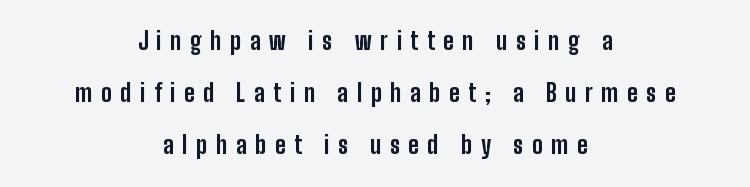
Students, note that the glyphs here are deliberately spaced far apart. Rule under the text: the space is simply empty. Is the block centered? Yes — each line is placed symmetrically about the middle. Rendered with straight, roman letterforms. What's the leading like? Stretched, with rows far apart.
